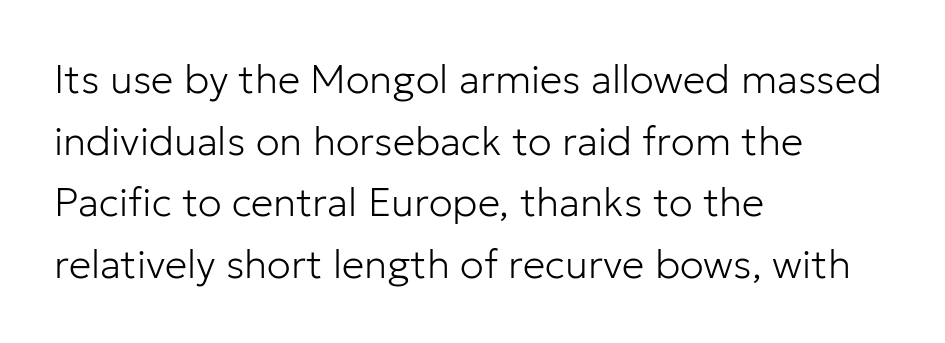
The image shows 40 px light sans-serif type, upright; set left-aligned, normal line spacing (1.54x), normal letter spacing, not underlined; low stroke contrast and a medium x-height.
